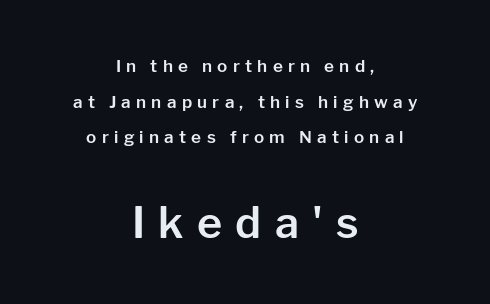
The image shows 43 px sans-serif type, upright; set centered, loose line spacing (2.09x), unusually wide letter spacing (+0.31 em), not underlined; the second (bottom) block is 2.53x larger; low stroke contrast and a medium x-height.
